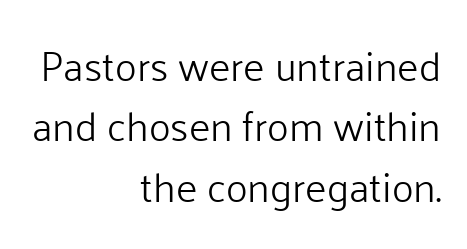
{"serif": "no", "italic": "no", "bold": "no", "weight": "light", "width": "normal", "stroke_contrast": "low", "x_height": "medium", "monospaced": "no", "underline": "no", "align": "right", "line_spacing": "normal", "line_spacing_ratio": 1.47, "letter_spacing": "normal", "letter_spacing_em": 0.0, "glyph_px": 41}
